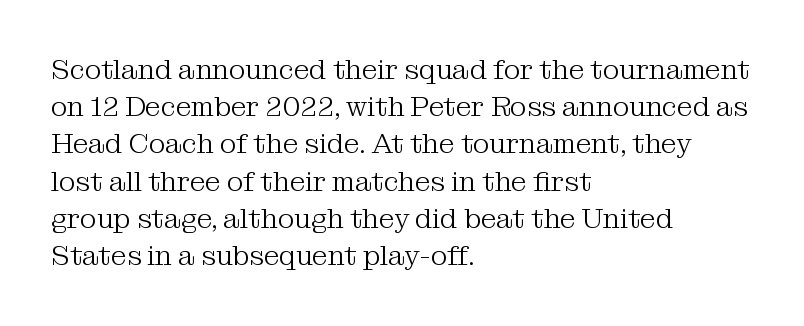
Summary of vertical rhythm: regular, with standard interline spacing. Font category for this specimen: serif. You could not count columns in this text — the font is proportionally spaced. Glance below the letters and you will spot only blank space. A quiet, ordinary-to-light weight characterises the typeface.
